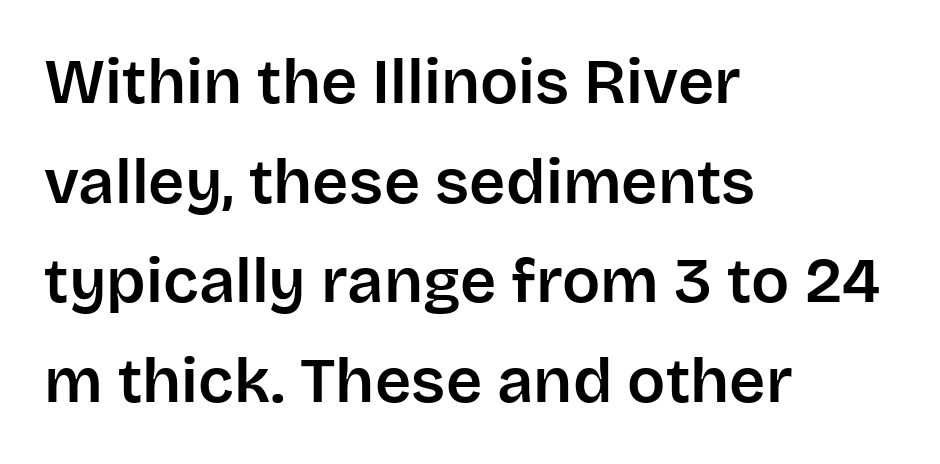
Q: Is the text italic (slanted)? A: No, it is upright.
Q: Is the typeface a serif or a sans-serif typeface? A: Sans-serif.
Q: Is the text underlined? A: No.
Q: How is the paragraph aligned? A: Left-aligned.
Q: Is the spacing between letters normal or unusually wide? A: Normal.
Q: Is the spacing between lines tight, normal or loose? A: Normal.
Q: Width (condensed, normal, or wide)? A: Normal.
Q: Stroke contrast? A: Low.
Q: x-height? A: Large.
Q: Monospaced? A: No.
